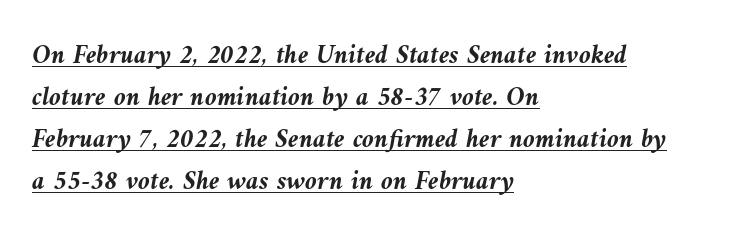
Q: Is the text bold? A: Yes.
Q: Is the text italic (slanted)? A: Yes, it leans left by about 10 degrees.
Q: Is the text underlined? A: Yes.
Q: How is the paragraph aligned? A: Left-aligned.
Q: Is the spacing between letters normal or unusually wide? A: Normal.
Q: Is the spacing between lines tight, normal or loose? A: Normal.
